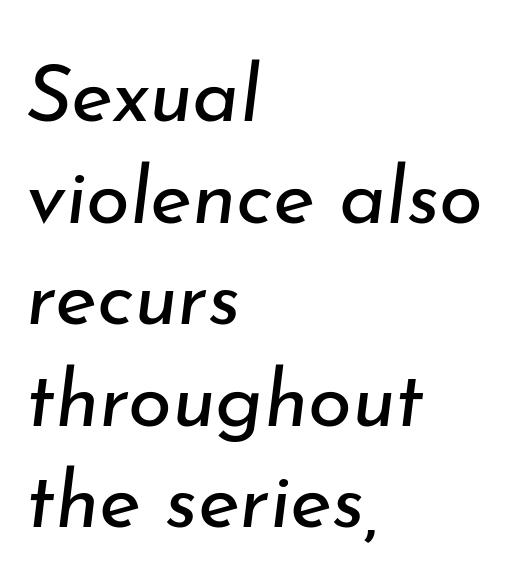
The image shows 80 px regular-weight type, italic (leaning right); set left-aligned, normal line spacing (1.27x), normal letter spacing, not underlined; low stroke contrast and a small x-height.
